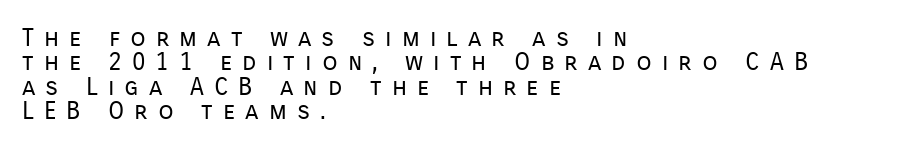
Tall strokes in this sample are plumb rather than angled. Is the type heavy? It reads as light-to-regular instead. These lines are set flush left with a ragged right edge. Tracking here is generous; glyphs stand well apart from one another.
